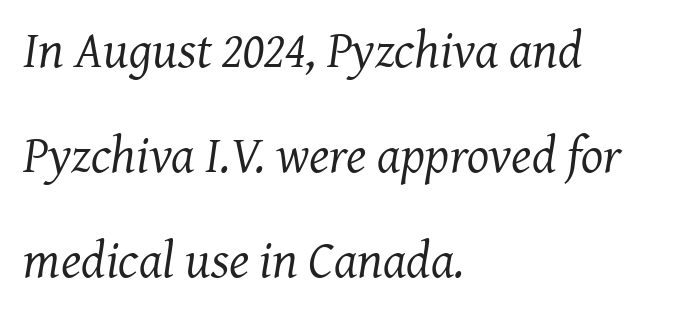
Q: Is the text bold? A: No.
Q: Is the text italic (slanted)? A: Yes, it leans right by about 7 degrees.
Q: Is the typeface a serif or a sans-serif typeface? A: Serif.
Q: Is the text underlined? A: No.
Q: How is the paragraph aligned? A: Left-aligned.
Q: Is the spacing between letters normal or unusually wide? A: Normal.
Q: Is the spacing between lines tight, normal or loose? A: Loose.
Q: Width (condensed, normal, or wide)? A: Normal.
Q: Stroke contrast? A: Medium.
Q: x-height? A: Medium.
Q: Monospaced? A: No.
